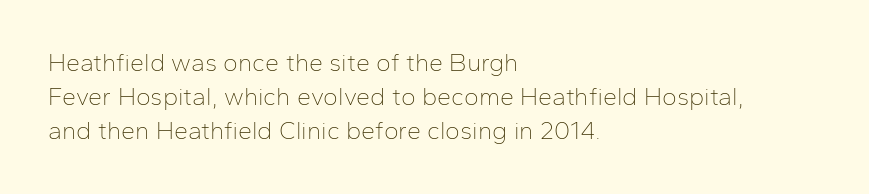
The image shows 25 px text type, upright; set left-aligned, normal line spacing (1.36x), normal letter spacing, not underlined.
